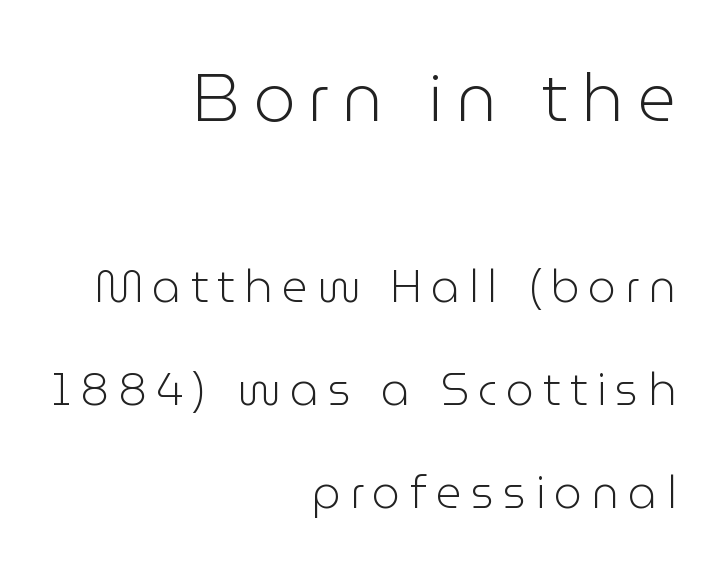
{"serif": "no", "italic": "no", "bold": "no", "weight": "light", "width": "normal", "stroke_contrast": "low", "x_height": "medium", "monospaced": "no", "underline": "no", "align": "right", "line_spacing": "loose", "line_spacing_ratio": 2.28, "letter_spacing": "wide", "letter_spacing_em": 0.2, "larger_block": "first", "size_ratio": 1.49, "glyph_px": 67}
